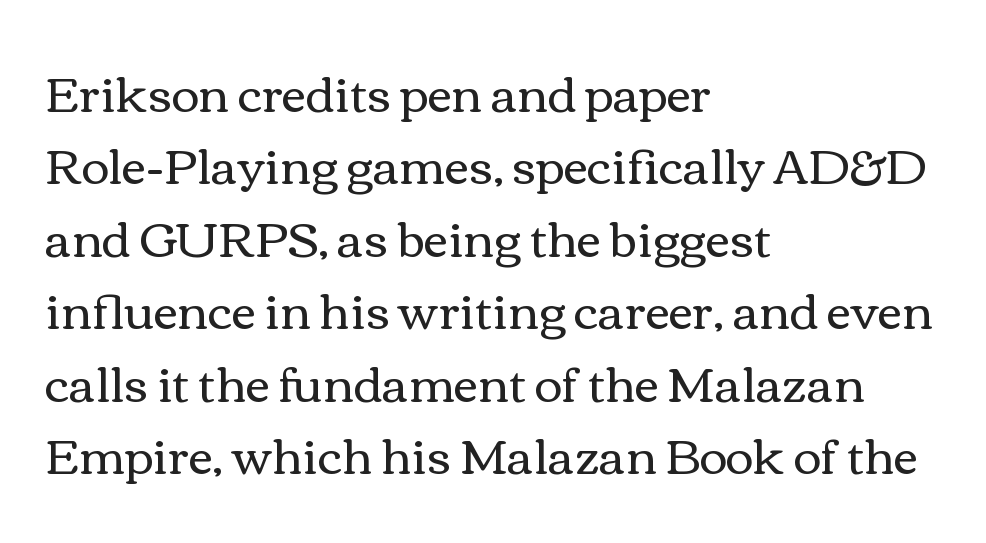
The image shows 48 px regular-weight, wide type, upright; set left-aligned, normal line spacing (1.51x), normal letter spacing, not underlined; a medium x-height.
